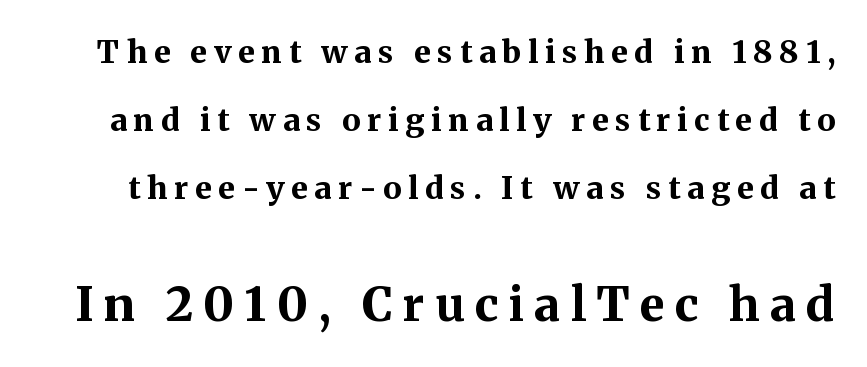
The image shows 47 px bold serif type, upright; set loose line spacing (2.2x), unusually wide letter spacing (+0.22 em), not underlined; the second (bottom) block is 1.52x larger; medium stroke contrast and a medium x-height.
